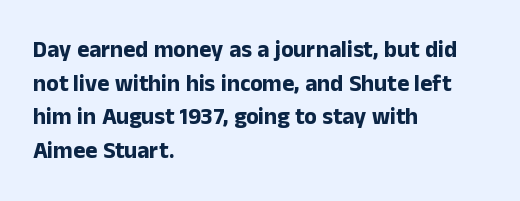
Q: Is the text bold? A: Yes.
Q: Is the text italic (slanted)? A: No, it is upright.
Q: Is the text underlined? A: No.
Q: How is the paragraph aligned? A: Left-aligned.
Q: Is the spacing between letters normal or unusually wide? A: Normal.
Q: Is the spacing between lines tight, normal or loose? A: Normal.
